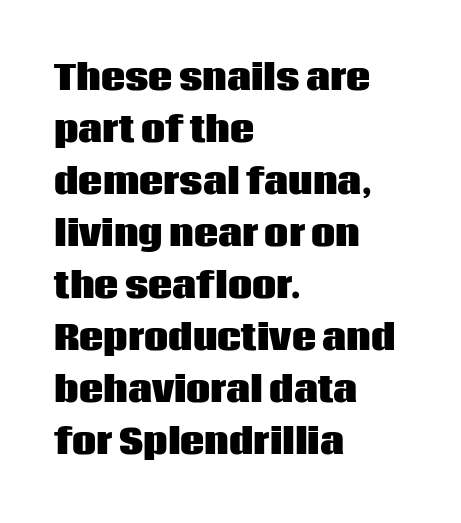
{"serif": "no", "italic": "no", "bold": "yes", "weight": "heavy", "width": "normal", "stroke_contrast": "low", "x_height": "large", "monospaced": "no", "underline": "no", "align": "left", "line_spacing": "normal", "line_spacing_ratio": 1.53, "letter_spacing": "normal", "letter_spacing_em": 0.0, "glyph_px": 34}
